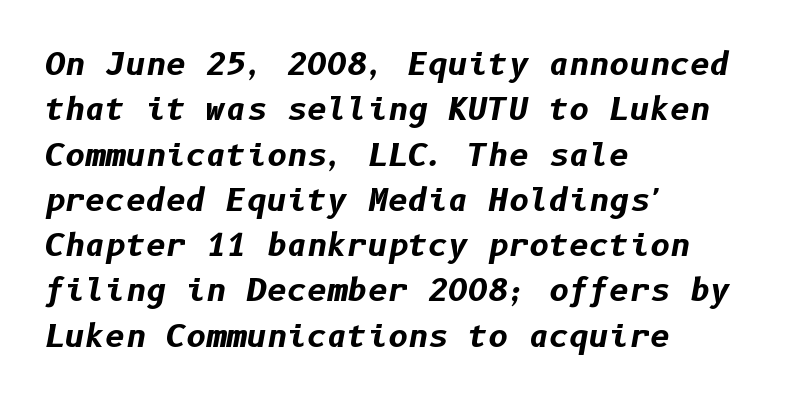
The image shows 31 px bold type, italic (leaning right); set left-aligned, normal line spacing (1.46x), normal letter spacing, not underlined; low stroke contrast and a medium x-height.
